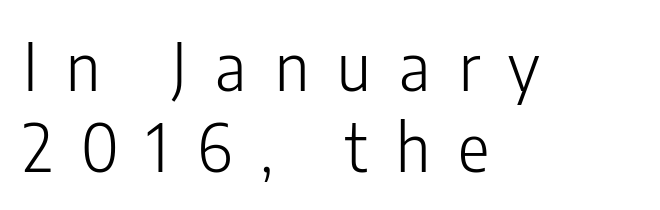
Only glyphs here, with clear space below each row. This sample has the flowing, uneven cadence of proportional lettering. Each line starts at the same left margin while the right side varies. Characters remain perfectly vertical along every line. Stroke terminals: plain, sans-serif.
